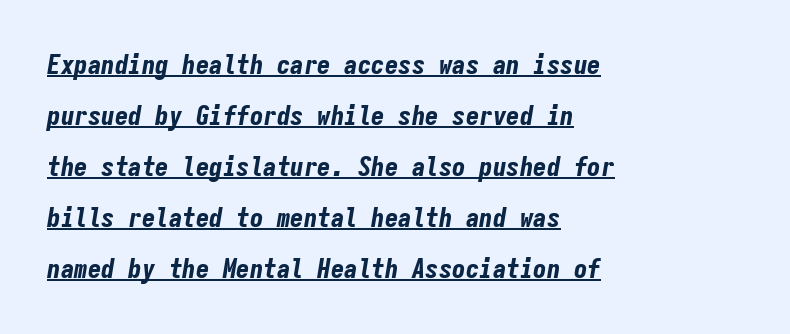
{"italic": "yes", "lean": "right", "slant_degrees": 9, "bold": "yes", "underline": "yes", "align": "left", "line_spacing_ratio": 1.89, "letter_spacing": "normal", "letter_spacing_em": 0.0, "glyph_px": 27}
